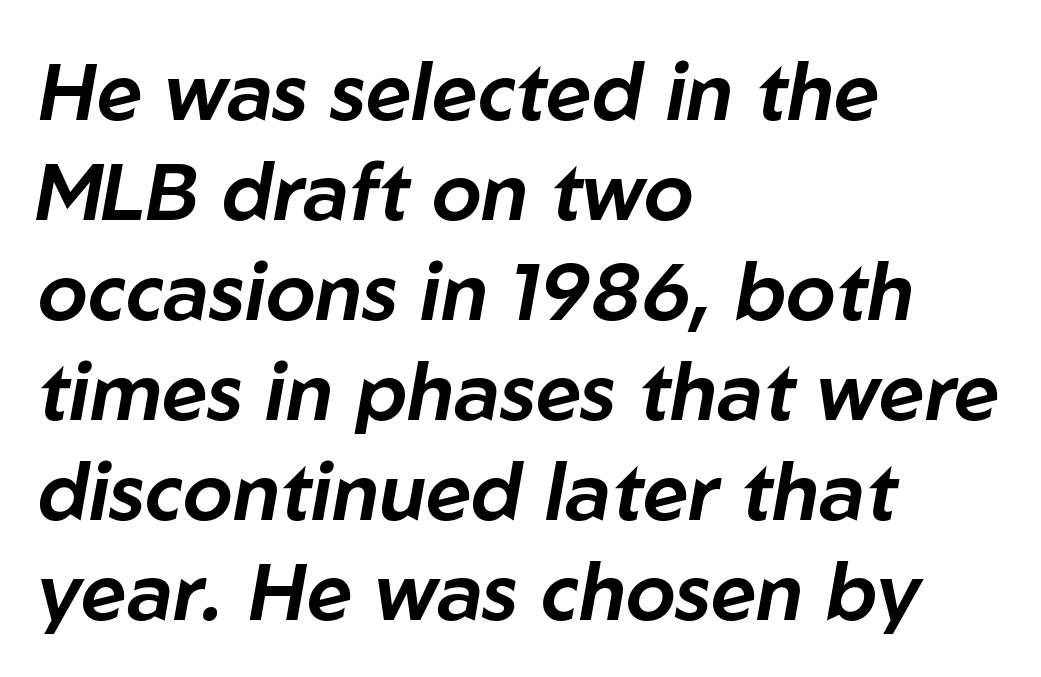
The image shows 80 px text type, italic (leaning right); set left-aligned, normal line spacing (1.25x), normal letter spacing, not underlined; low stroke contrast and a medium x-height.
